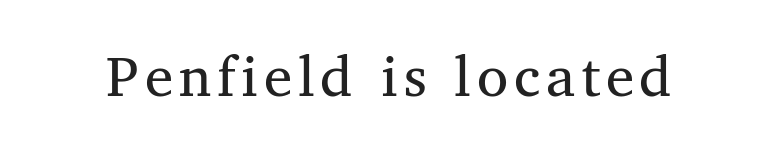
Examine the stroke ends and you'll spot serifs. Words float on clear page, feet unadorned. Character widths vary here, with narrow letters taking less room than wide ones. This is not heavy type; no bold has been used.
